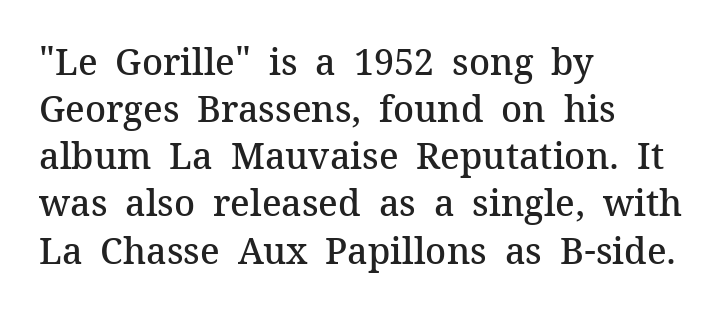
Rendered with straight, roman letterforms. Spacing between characters is what you'd get straight out of the box. The gap between lines stays unmarked. Unlike a clean sans, this face finishes its strokes with serifs. Students, observe: this is what conventionally led text looks like.
